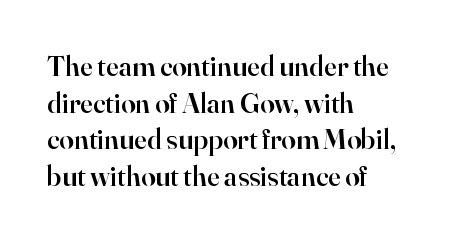
Proportional: the letters do not fall into vertical columns. These lines are set flush left with a ragged right edge. Regular leading. Lines of text with bare space underneath.
